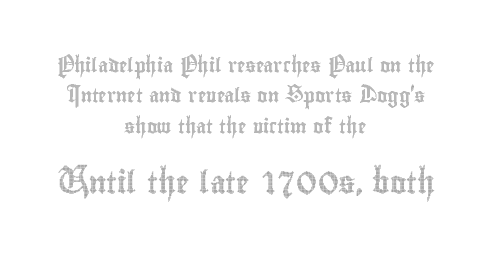
The image shows 22 px text type, upright; set centered, loose line spacing (2.17x), normal letter spacing, not underlined; the second (bottom) block is 1.57x larger.
